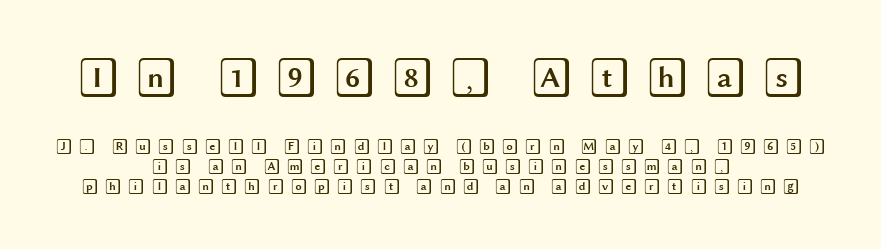
{"italic": "no", "width": "wide", "x_height": "large", "underline": "no", "align": "center", "line_spacing": "normal", "line_spacing_ratio": 1.27, "letter_spacing": "wide", "letter_spacing_em": 0.35, "larger_block": "first", "size_ratio": 2.5, "glyph_px": 40}
